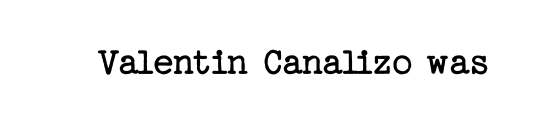
Q: Is the text bold? A: No.
Q: Is the text italic (slanted)? A: No, it is upright.
Q: Is the typeface a serif or a sans-serif typeface? A: Serif.
Q: Is the text underlined? A: No.
Q: Is the spacing between letters normal or unusually wide? A: Normal.
Q: Width (condensed, normal, or wide)? A: Normal.
Q: Stroke contrast? A: Low.
Q: x-height? A: Medium.
